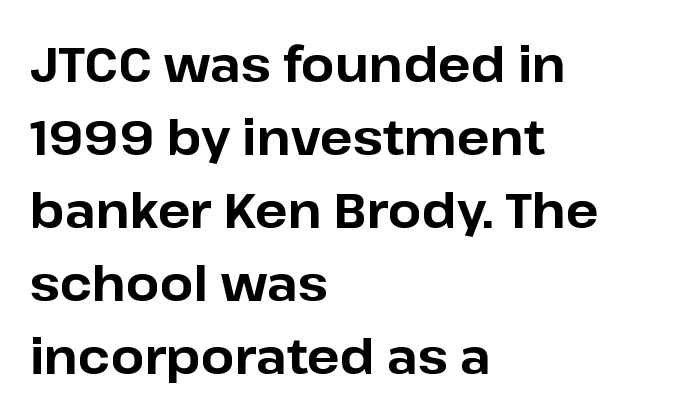
{"serif": "no", "italic": "no", "bold": "yes", "weight": "bold", "width": "normal", "stroke_contrast": "low", "x_height": "medium", "monospaced": "no", "underline": "no", "align": "left", "line_spacing": "normal", "line_spacing_ratio": 1.52, "letter_spacing": "normal", "letter_spacing_em": 0.0, "glyph_px": 48}
